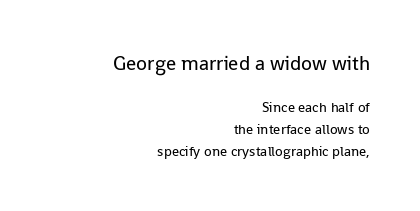
Is the block centered? No — it sits flush against the right margin. A light-to-regular cut is what we see here. Interline gaps are of average width in this sample. These lines were composed using upright roman letters. Is the letter spacing exaggerated? No — it looks like the ordinary default.
